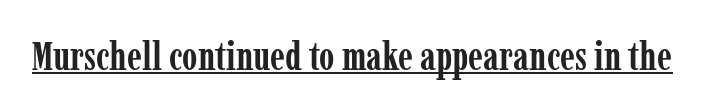
Q: Is the text bold? A: Yes.
Q: Is the text italic (slanted)? A: No, it is upright.
Q: Is the typeface a serif or a sans-serif typeface? A: Serif.
Q: Is the text underlined? A: Yes.
Q: Is the spacing between letters normal or unusually wide? A: Normal.
Q: Width (condensed, normal, or wide)? A: Condensed.
Q: Stroke contrast? A: Low.
Q: x-height? A: Medium.
Q: Monospaced? A: No.
